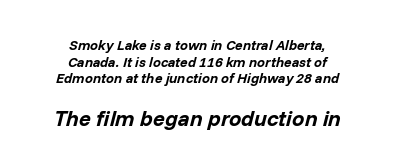
{"italic": "yes", "lean": "right", "slant_degrees": 14, "bold": "yes", "underline": "no", "align": "center", "line_spacing_ratio": 1.19, "letter_spacing": "normal", "letter_spacing_em": 0.0, "larger_block": "second", "size_ratio": 1.57, "glyph_px": 22}
